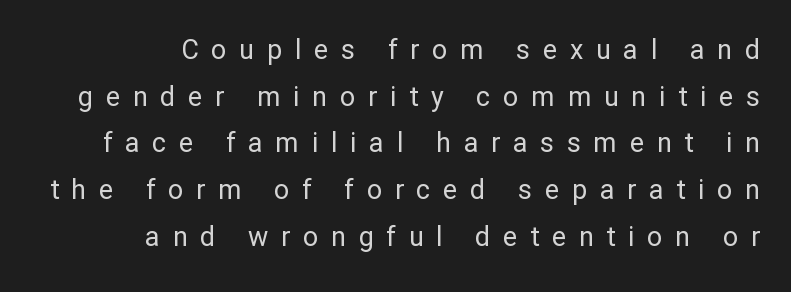
{"italic": "no", "bold": "no", "underline": "no", "align": "right", "line_spacing_ratio": 1.73, "letter_spacing": "wide", "letter_spacing_em": 0.47, "glyph_px": 27}
